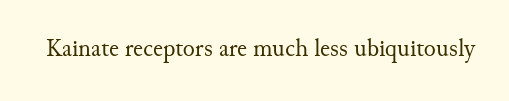
{"italic": "no", "bold": "no", "underline": "no", "letter_spacing": "normal", "letter_spacing_em": 0.0, "glyph_px": 25}
